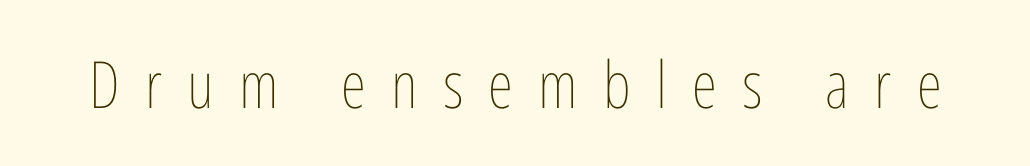
{"italic": "no", "bold": "no", "weight": "thin", "width": "condensed", "stroke_contrast": "low", "x_height": "medium", "monospaced": "no", "underline": "no", "letter_spacing": "wide", "letter_spacing_em": 0.39, "glyph_px": 65}
